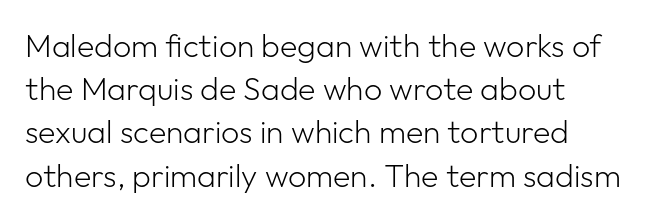
Ink coverage per letter is moderate at most. This sample uses a sans-serif face. This is the regular roman posture of the typeface. Just letters on the line, the space beneath them empty. Quick note: interline space is typical.
